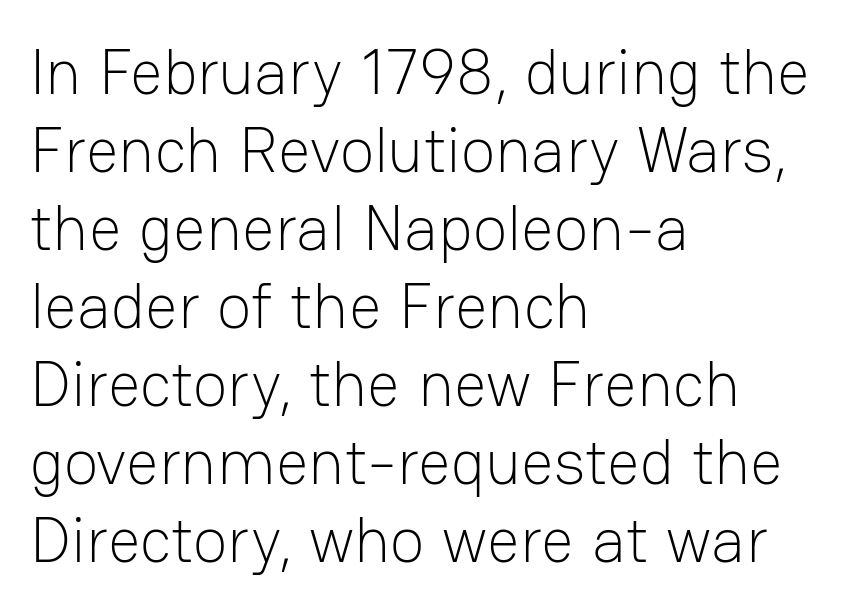
The image shows 64 px light sans-serif type, upright; set left-aligned, line spacing 1.22x, normal letter spacing, not underlined; low stroke contrast and a medium x-height.
